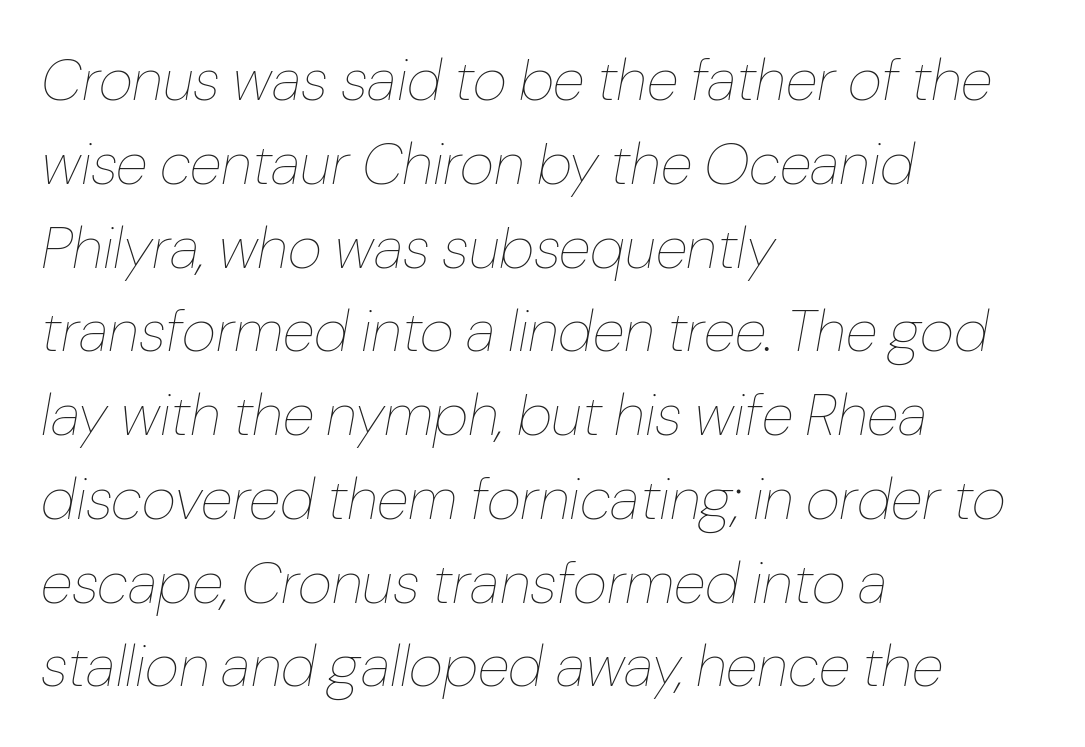
The image shows 59 px thin type, italic (leaning right); set left-aligned, normal line spacing (1.42x), normal letter spacing, not underlined; low stroke contrast and a medium x-height.
